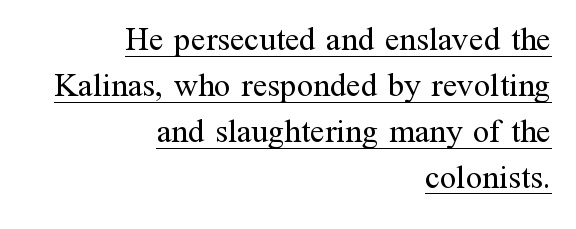
The image shows 33 px regular-weight serif type, upright; set right-aligned, normal line spacing (1.39x), normal letter spacing, underlined; medium stroke contrast and a medium x-height.
